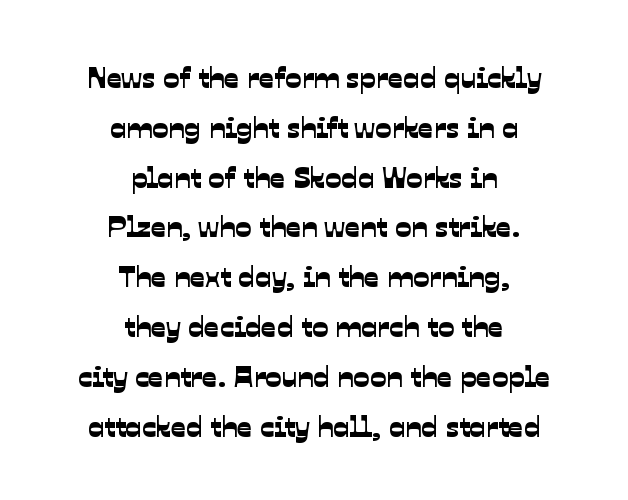
This sample has the flowing, uneven cadence of proportional lettering. Successive baselines arrive at the customary interval. Does extra space separate the letters? No, they use regular spacing. No feet cap the strokes, marking this as sans-serif type. Neither beginnings nor endings align; midpoints do.
